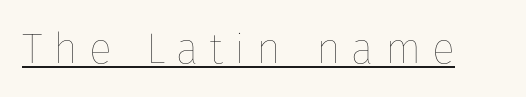
The image shows 43 px thin type, upright; set unusually wide letter spacing (+0.25 em), underlined; low stroke contrast and a medium x-height.
